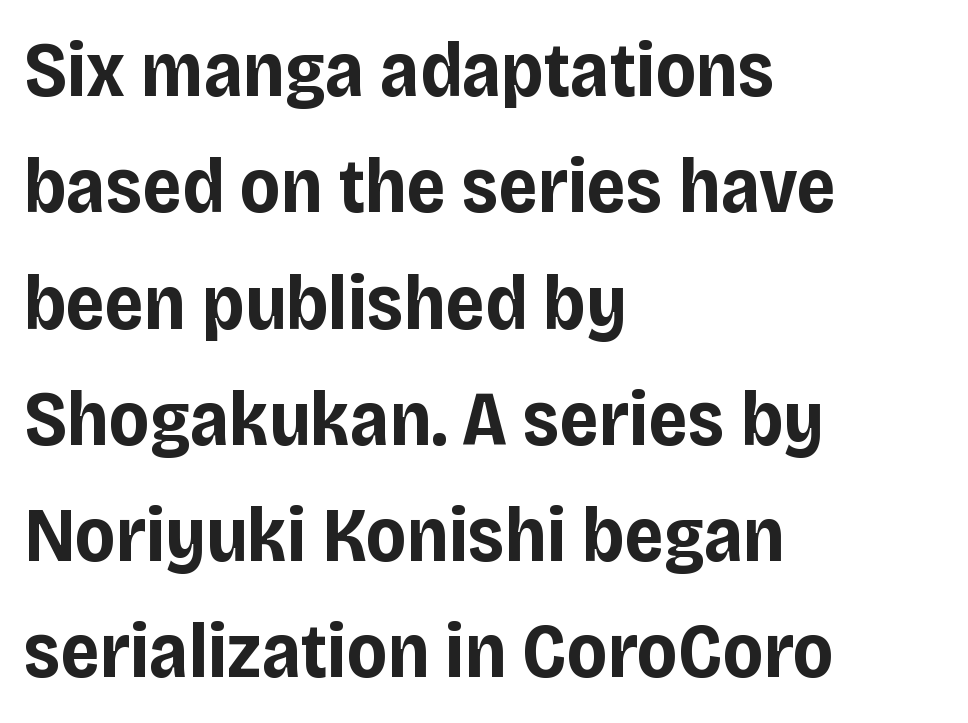
Q: Is the text bold? A: Yes.
Q: Is the text italic (slanted)? A: No, it is upright.
Q: Is the typeface a serif or a sans-serif typeface? A: Sans-serif.
Q: Is the text underlined? A: No.
Q: How is the paragraph aligned? A: Left-aligned.
Q: Is the spacing between letters normal or unusually wide? A: Normal.
Q: Is the spacing between lines tight, normal or loose? A: Normal.
Q: Width (condensed, normal, or wide)? A: Normal.
Q: Stroke contrast? A: Low.
Q: x-height? A: Large.
Q: Monospaced? A: No.
